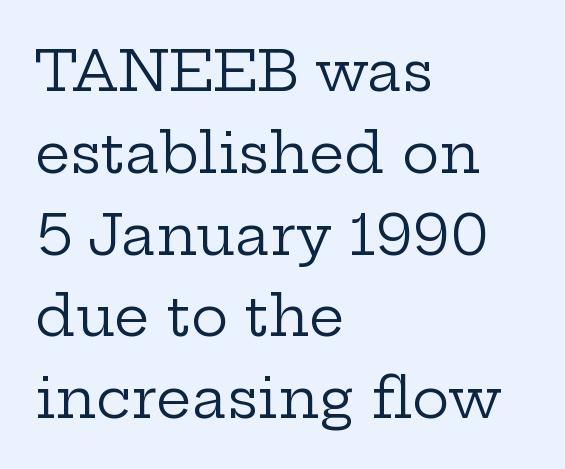
{"serif": "yes", "italic": "no", "bold": "no", "weight": "regular", "width": "wide", "stroke_contrast": "low", "x_height": "medium", "monospaced": "no", "underline": "no", "align": "left", "line_spacing": "normal", "line_spacing_ratio": 1.46, "letter_spacing": "normal", "letter_spacing_em": 0.0, "glyph_px": 56}
